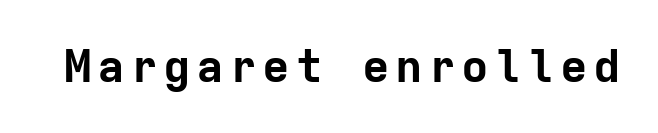
The image shows 46 px bold sans-serif type, upright, monospaced; set not underlined; low stroke contrast and a medium x-height.
